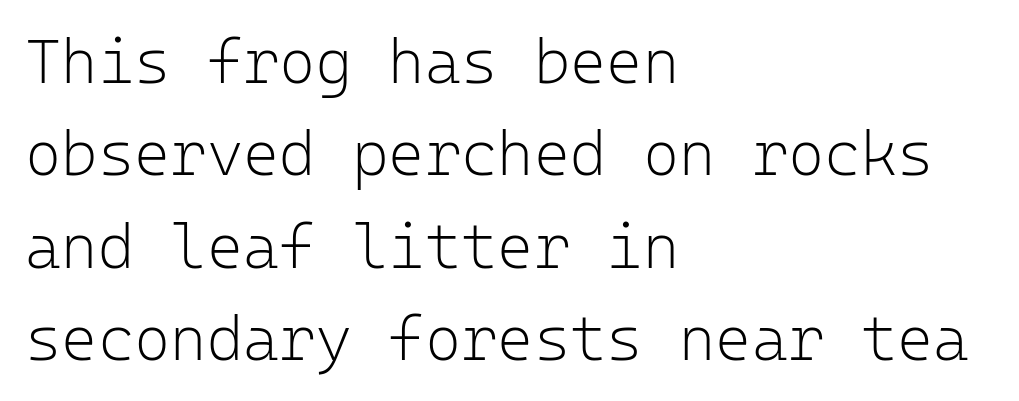
{"serif": "no", "italic": "no", "bold": "no", "weight": "light", "width": "normal", "stroke_contrast": "low", "x_height": "medium", "monospaced": "yes", "underline": "no", "align": "left", "line_spacing": "normal", "line_spacing_ratio": 1.49, "letter_spacing": "normal", "letter_spacing_em": 0.0, "glyph_px": 62}
